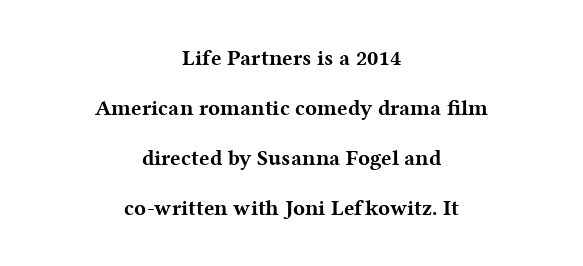
Q: Is the text bold? A: Yes.
Q: Is the text italic (slanted)? A: No, it is upright.
Q: Is the text underlined? A: No.
Q: How is the paragraph aligned? A: Centered.
Q: Is the spacing between letters normal or unusually wide? A: Normal.
Q: Is the spacing between lines tight, normal or loose? A: Loose.
